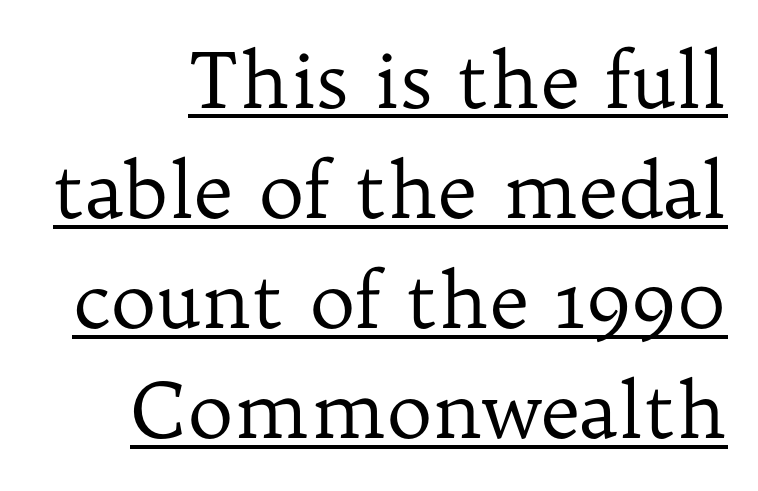
Is this a fixed-width face? No — the glyphs have proportional, varying widths. Each word holds together tightly as a unit, with standard inter-letter gaps. The string is rendered with underlining switched on. Note: serifs present on the glyphs. One glance says typical: line gaps are just what's usual.
